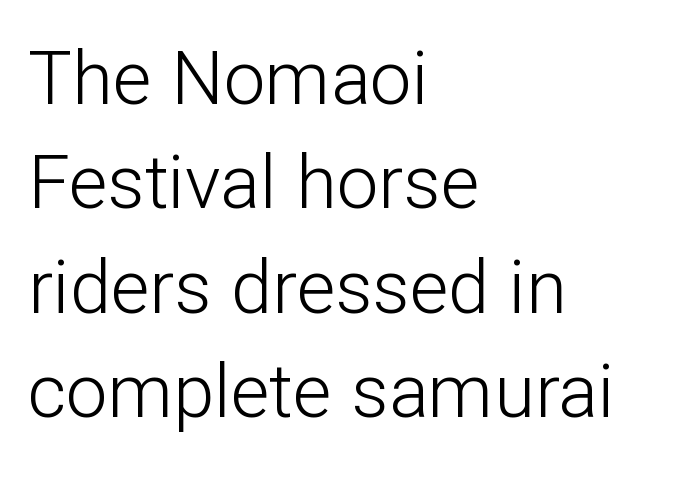
Q: Is the text bold? A: No.
Q: Is the text italic (slanted)? A: No, it is upright.
Q: Is the typeface a serif or a sans-serif typeface? A: Sans-serif.
Q: Is the text underlined? A: No.
Q: How is the paragraph aligned? A: Left-aligned.
Q: Is the spacing between letters normal or unusually wide? A: Normal.
Q: Is the spacing between lines tight, normal or loose? A: Normal.
Q: Width (condensed, normal, or wide)? A: Normal.
Q: Stroke contrast? A: Low.
Q: x-height? A: Medium.
Q: Monospaced? A: No.
